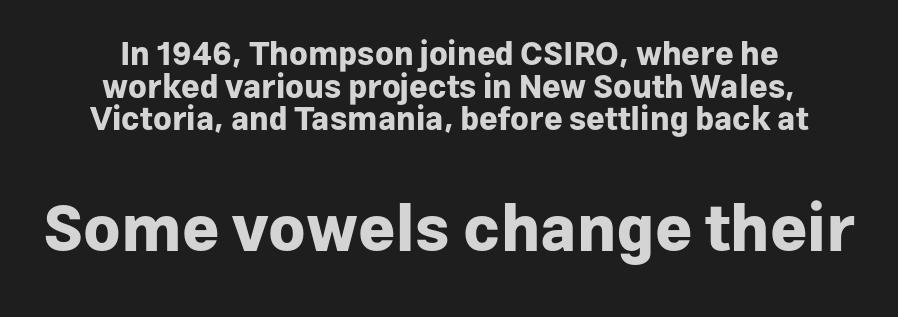
The image shows 64 px bold sans-serif type, upright; set centered, tight line spacing (1.02x), normal letter spacing, not underlined; the second (bottom) block is 2.0x larger; low stroke contrast and a medium x-height.
